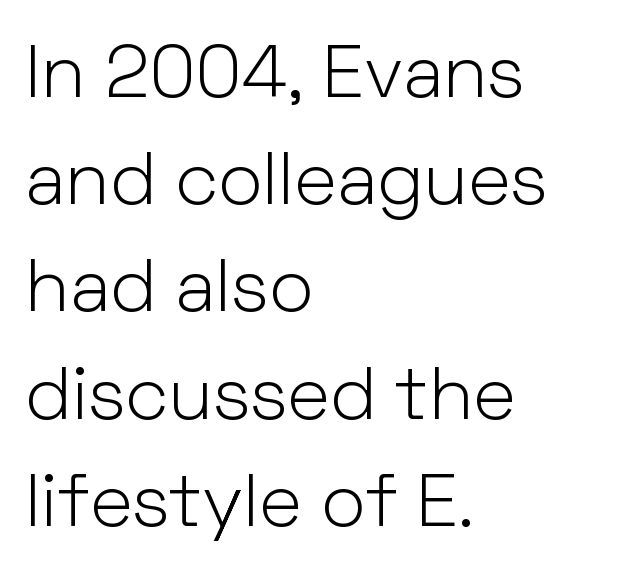
Q: Is the text bold? A: No.
Q: Is the text italic (slanted)? A: No, it is upright.
Q: Is the typeface a serif or a sans-serif typeface? A: Sans-serif.
Q: Is the text underlined? A: No.
Q: How is the paragraph aligned? A: Left-aligned.
Q: Is the spacing between letters normal or unusually wide? A: Normal.
Q: Is the spacing between lines tight, normal or loose? A: Normal.
Q: Width (condensed, normal, or wide)? A: Normal.
Q: Stroke contrast? A: Low.
Q: x-height? A: Medium.
Q: Monospaced? A: No.
